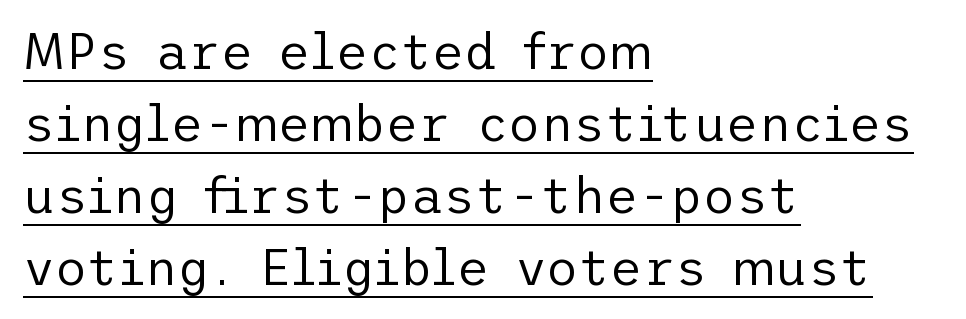
This sample keeps an unexceptional amount of space between lines. A rule runs beneath these lines of type. Italic? Not at all — the glyphs are vertical. Bold? No — there's no thickening of the strokes.
